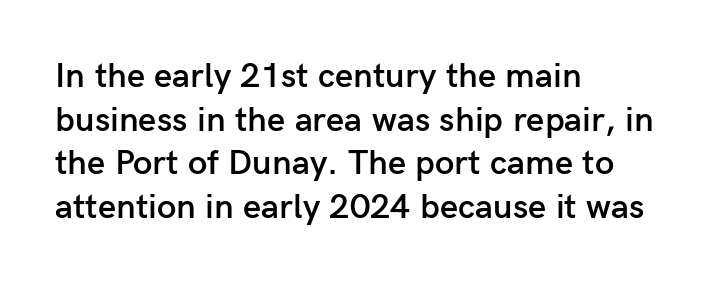
{"serif": "no", "italic": "no", "bold": "semi", "weight": "semibold", "width": "normal", "stroke_contrast": "low", "x_height": "medium", "monospaced": "no", "underline": "no", "align": "left", "line_spacing": "normal", "line_spacing_ratio": 1.25, "letter_spacing": "normal", "letter_spacing_em": 0.0, "glyph_px": 35}
